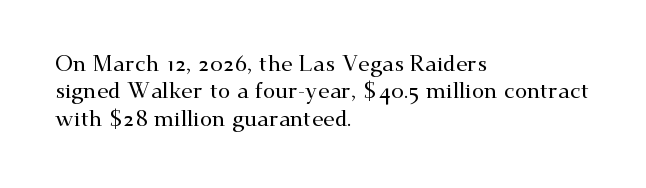
Q: Is the text italic (slanted)? A: No, it is upright.
Q: Is the text underlined? A: No.
Q: How is the paragraph aligned? A: Left-aligned.
Q: Is the spacing between letters normal or unusually wide? A: Normal.
Q: Is the spacing between lines tight, normal or loose? A: Normal.
